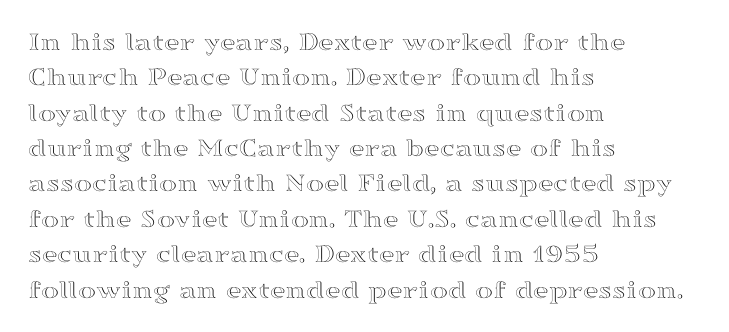
The image shows 27 px text type, upright; set left-aligned, normal line spacing (1.31x), normal letter spacing, not underlined.
